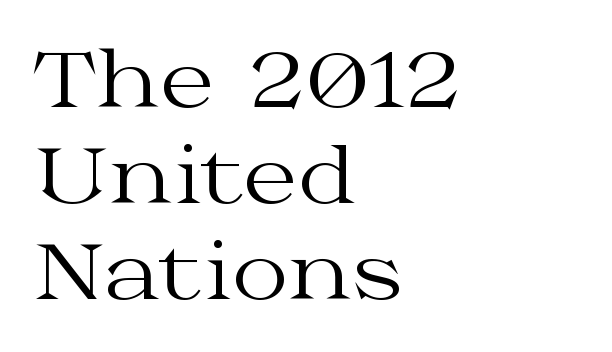
Compared with a typical body face, this is equally light or lighter still. The face used here is proportionally spaced, like ordinary book or web type. A typesetter would label this face a serif. Only glyphs here, with clear space below each row.
